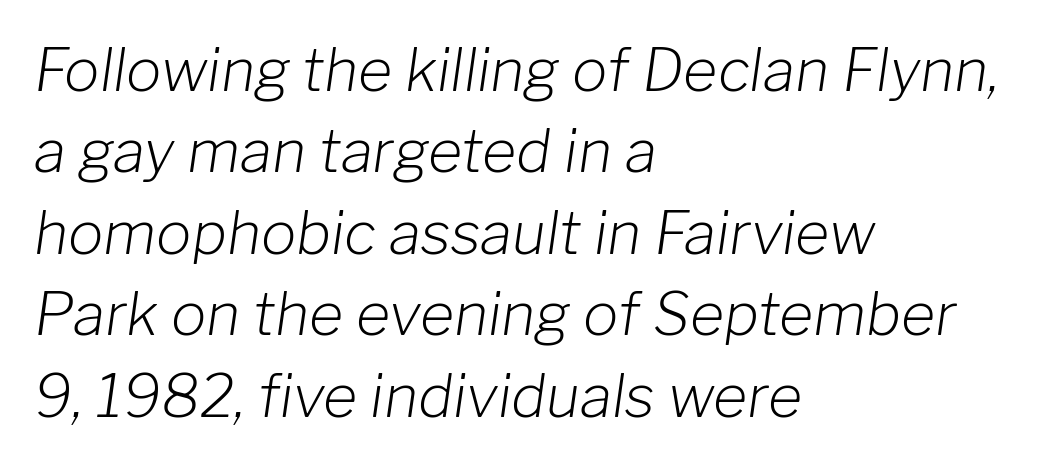
The image shows 59 px light type, italic (leaning right); set left-aligned, normal line spacing (1.38x), normal letter spacing, not underlined; low stroke contrast and a medium x-height.
